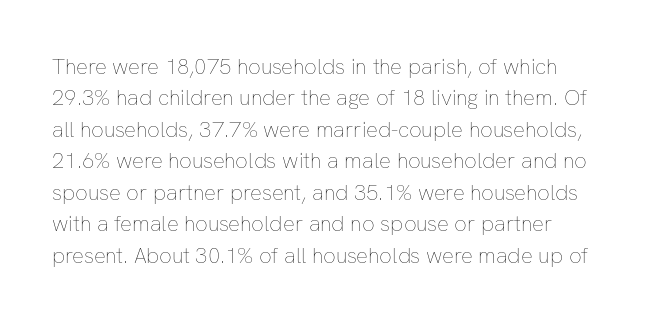
Q: Is the text bold? A: No.
Q: Is the text italic (slanted)? A: No, it is upright.
Q: Is the text underlined? A: No.
Q: How is the paragraph aligned? A: Left-aligned.
Q: Is the spacing between letters normal or unusually wide? A: Normal.
Q: Is the spacing between lines tight, normal or loose? A: Normal.
